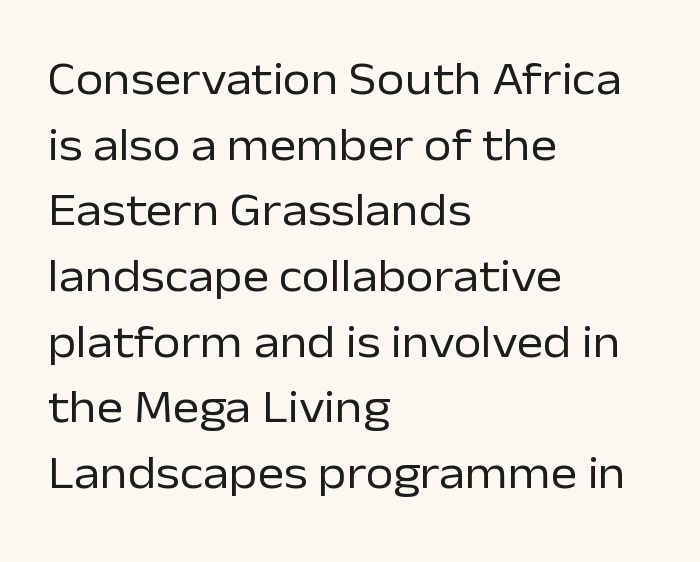
Quick note: not italic, upright. Letters have the restrained weight of plain body copy at most. These lines sit exactly where default settings would place them. A bare baseline throughout the passage.
